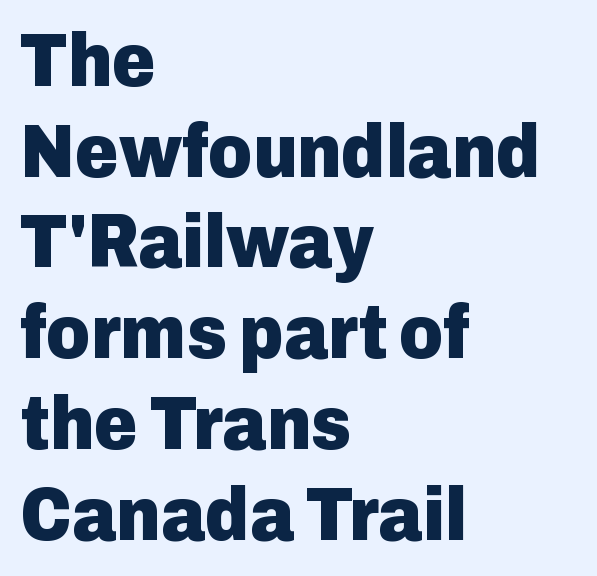
{"serif": "no", "italic": "no", "bold": "yes", "weight": "heavy", "width": "normal", "stroke_contrast": "low", "x_height": "medium", "monospaced": "no", "underline": "no", "align": "left", "line_spacing_ratio": 1.21, "letter_spacing": "normal", "letter_spacing_em": 0.0, "glyph_px": 75}
